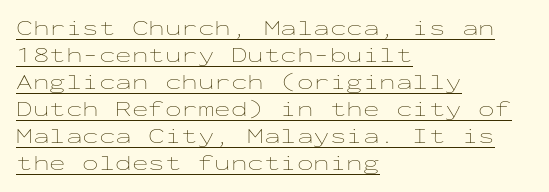
Q: Is the text bold? A: No.
Q: Is the text italic (slanted)? A: No, it is upright.
Q: Is the text underlined? A: Yes.
Q: How is the paragraph aligned? A: Left-aligned.
Q: Is the spacing between letters normal or unusually wide? A: Normal.
